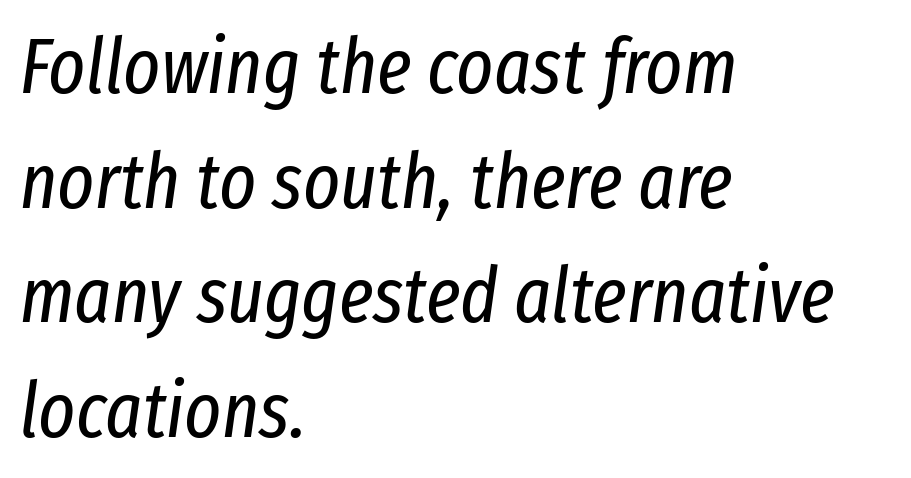
Q: Is the text bold? A: No.
Q: Is the text italic (slanted)? A: Yes, it leans right by about 8 degrees.
Q: Is the text underlined? A: No.
Q: How is the paragraph aligned? A: Left-aligned.
Q: Is the spacing between letters normal or unusually wide? A: Normal.
Q: Is the spacing between lines tight, normal or loose? A: Normal.
Q: Width (condensed, normal, or wide)? A: Condensed.
Q: Stroke contrast? A: Low.
Q: x-height? A: Medium.
Q: Monospaced? A: No.
